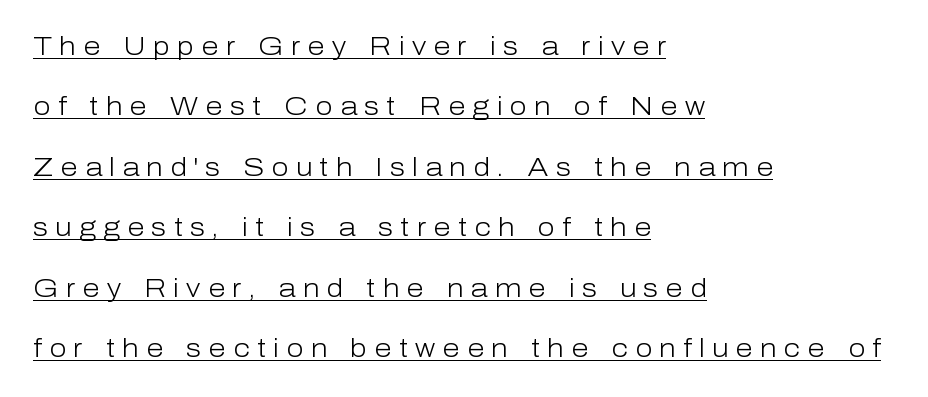
Q: Is the text bold? A: No.
Q: Is the text italic (slanted)? A: No, it is upright.
Q: Is the text underlined? A: Yes.
Q: How is the paragraph aligned? A: Left-aligned.
Q: Is the spacing between letters normal or unusually wide? A: Unusually wide.
Q: Is the spacing between lines tight, normal or loose? A: Loose.
